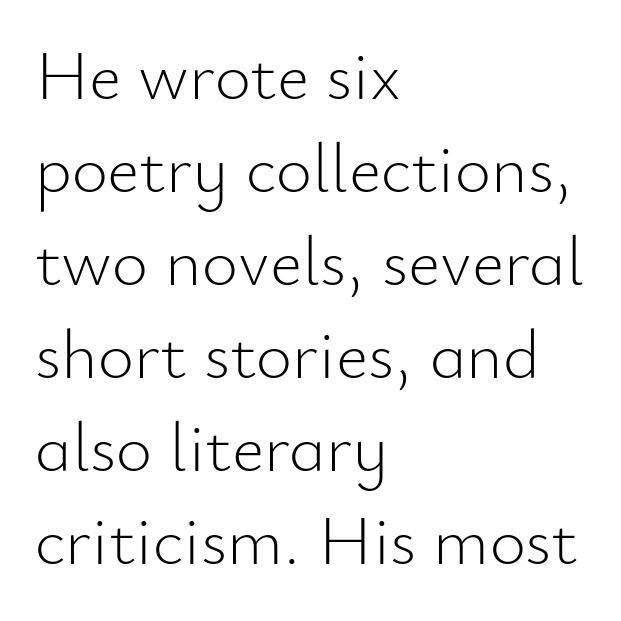
Q: Is the text bold? A: No.
Q: Is the text italic (slanted)? A: No, it is upright.
Q: Is the typeface a serif or a sans-serif typeface? A: Sans-serif.
Q: Is the text underlined? A: No.
Q: How is the paragraph aligned? A: Left-aligned.
Q: Is the spacing between letters normal or unusually wide? A: Normal.
Q: Is the spacing between lines tight, normal or loose? A: Normal.
Q: Width (condensed, normal, or wide)? A: Normal.
Q: Stroke contrast? A: Low.
Q: x-height? A: Small.
Q: Monospaced? A: No.
